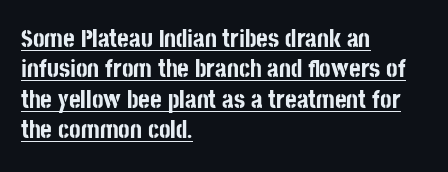
The face used here is rendered with its standard letterfit. Weight: bold. This rendering features underlined lettering. Line beginnings align vertically; line endings do not. The font's upright variant was chosen for this text.
